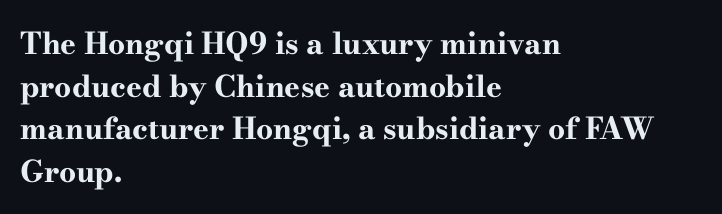
{"serif": "yes", "italic": "no", "bold": "yes", "weight": "bold", "width": "wide", "stroke_contrast": "high", "x_height": "small", "monospaced": "no", "underline": "no", "align": "left", "line_spacing": "normal", "line_spacing_ratio": 1.42, "letter_spacing": "normal", "letter_spacing_em": 0.0, "glyph_px": 30}
